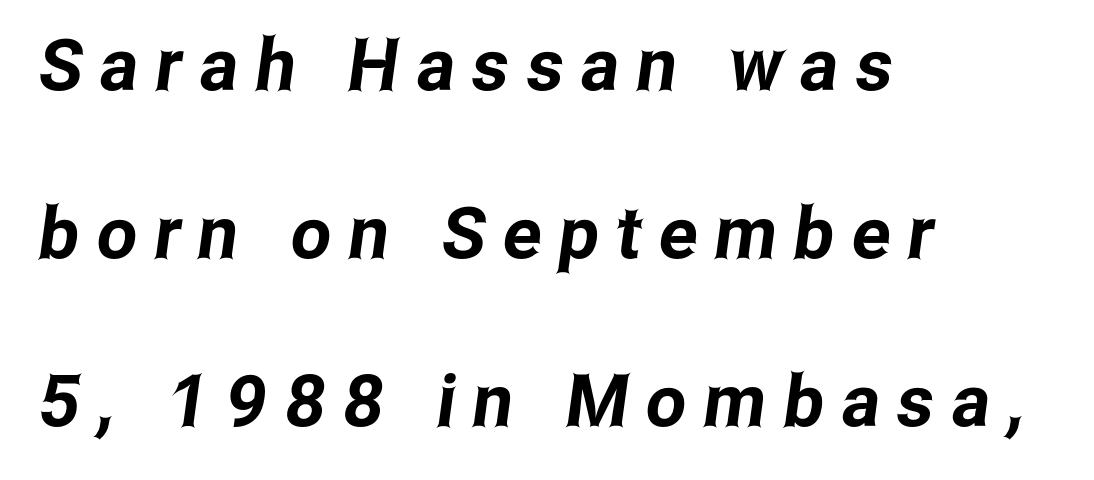
{"serif": "no", "width": "condensed", "stroke_contrast": "low", "x_height": "medium", "monospaced": "no", "underline": "no", "align": "left", "line_spacing": "loose", "line_spacing_ratio": 2.33, "letter_spacing": "wide", "letter_spacing_em": 0.24, "glyph_px": 72}
